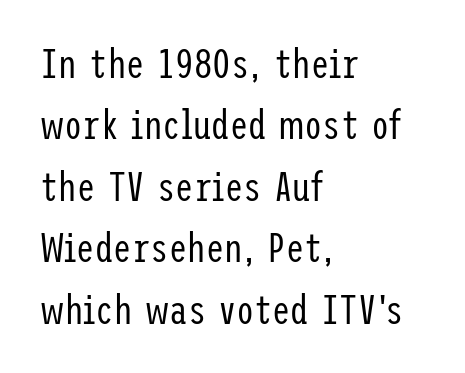
The image shows 41 px regular-weight, condensed sans-serif type, upright; set left-aligned, normal line spacing (1.5x), normal letter spacing, not underlined; low stroke contrast and a medium x-height.
